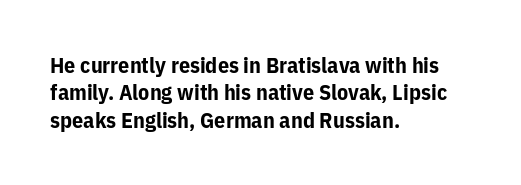
Q: Is the text bold? A: Yes.
Q: Is the text italic (slanted)? A: No, it is upright.
Q: Is the text underlined? A: No.
Q: How is the paragraph aligned? A: Left-aligned.
Q: Is the spacing between letters normal or unusually wide? A: Normal.
